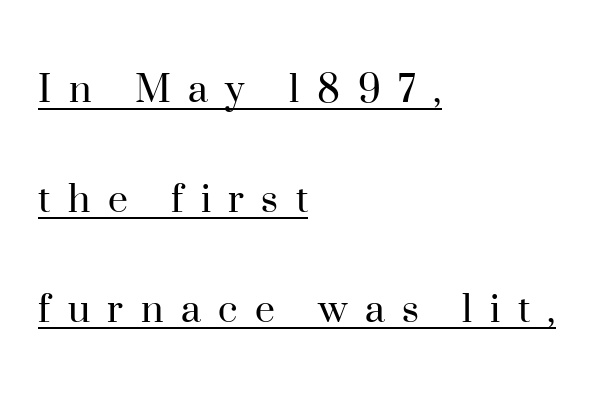
{"serif": "yes", "italic": "no", "bold": "no", "weight": "regular", "width": "normal", "stroke_contrast": "high", "x_height": "small", "monospaced": "no", "underline": "yes", "align": "left", "line_spacing": "loose", "line_spacing_ratio": 2.44, "letter_spacing": "wide", "letter_spacing_em": 0.39, "glyph_px": 45}
